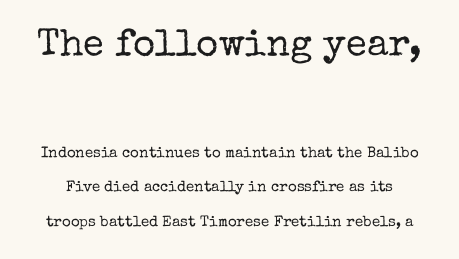
Whoever set this chose breathing room over compactness in the vertical rhythm. Reading top to bottom, the characters get smaller at the block break. The letters carry serifs — small finishing strokes at the ends of their stems. Posture: upright roman. The face used here is proportionally spaced, like ordinary book or web type.
